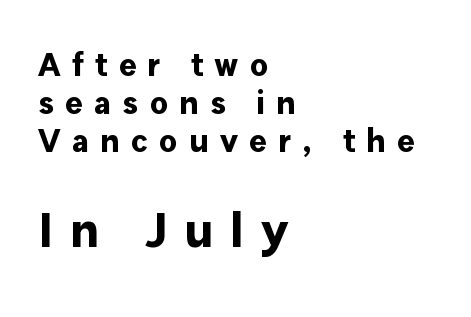
Is there any slant? The stems are plumb. Left-aligned paragraph, ragged on the right. The type family on display is of the sans-serif kind. Here the designer chose a conventional face with non-uniform glyph widths. Honestly, there is no underline to notice here at all. The later block is typeset at a bigger size than the earlier block.
